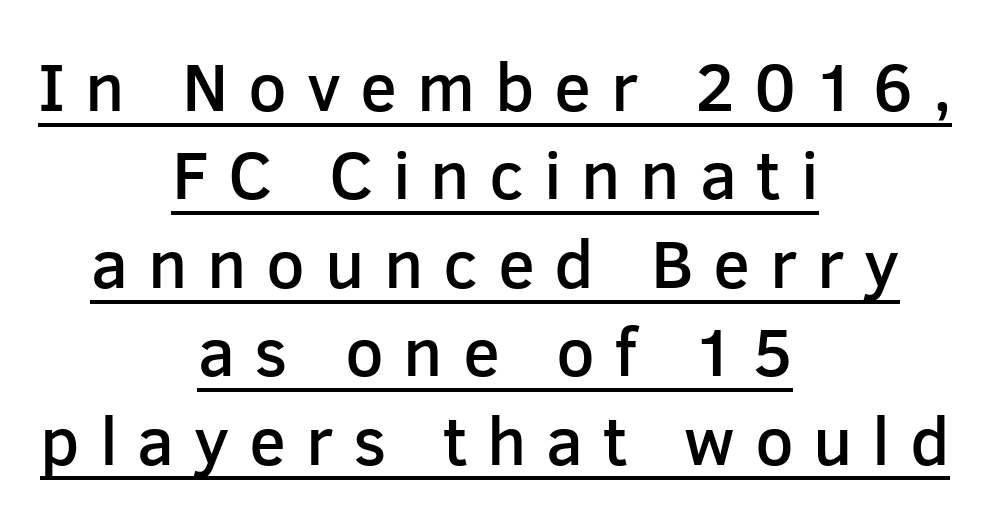
Q: Is the text bold? A: Semi-bold.
Q: Is the text italic (slanted)? A: No, it is upright.
Q: Is the typeface a serif or a sans-serif typeface? A: Sans-serif.
Q: Is the text underlined? A: Yes.
Q: How is the paragraph aligned? A: Centered.
Q: Is the spacing between letters normal or unusually wide? A: Unusually wide.
Q: Is the spacing between lines tight, normal or loose? A: Normal.
Q: Width (condensed, normal, or wide)? A: Normal.
Q: Stroke contrast? A: Low.
Q: x-height? A: Medium.
Q: Monospaced? A: No.
